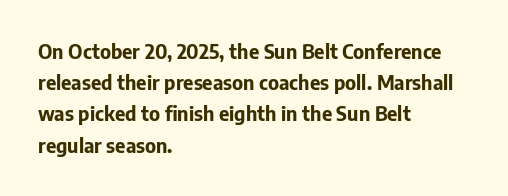
Beneath every word, the page is bare. The letterforms sit shoulder to shoulder at normal distance. The typesetter chose a ragged-right arrangement here. What weight is shown? A full bold with thick strokes.
